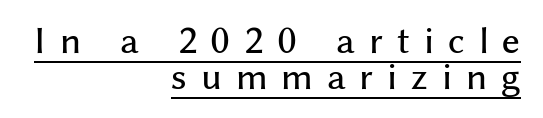
Q: Is the text italic (slanted)? A: No, it is upright.
Q: Is the typeface a serif or a sans-serif typeface? A: Sans-serif.
Q: Is the text underlined? A: Yes.
Q: How is the paragraph aligned? A: Right-aligned.
Q: Is the spacing between letters normal or unusually wide? A: Unusually wide.
Q: Is the spacing between lines tight, normal or loose? A: Tight.
Q: Width (condensed, normal, or wide)? A: Normal.
Q: Stroke contrast? A: Medium.
Q: x-height? A: Medium.
Q: Monospaced? A: No.
